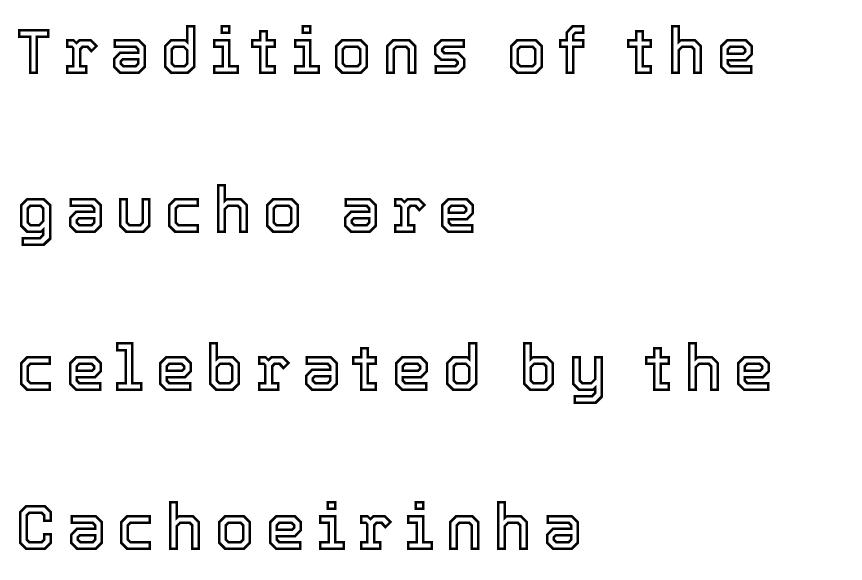
Check under the words: just untouched page. Think of a printed novel: that variable character pitch is what you see here. Casual observation: everything's shoved over to the left. What's the leading like? Stretched, with rows far apart. A roman cut, with each character standing at attention.
